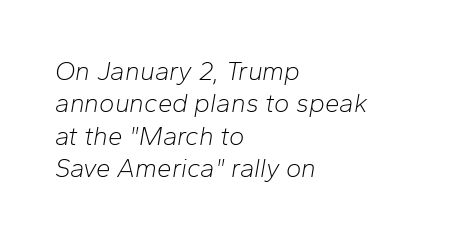
Q: Is the text bold? A: No.
Q: Is the text italic (slanted)? A: Yes, it leans right by about 10 degrees.
Q: Is the text underlined? A: No.
Q: How is the paragraph aligned? A: Left-aligned.
Q: Is the spacing between letters normal or unusually wide? A: Normal.
Q: Is the spacing between lines tight, normal or loose? A: Normal.
